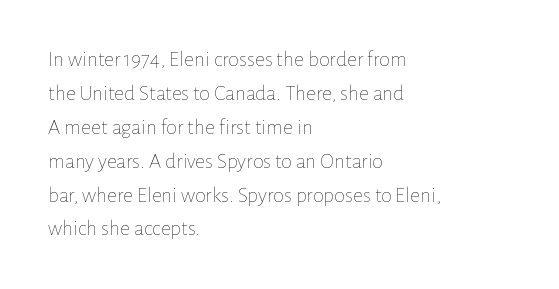
The image shows 22 px text type, upright; set left-aligned, normal line spacing (1.54x), normal letter spacing, not underlined.
